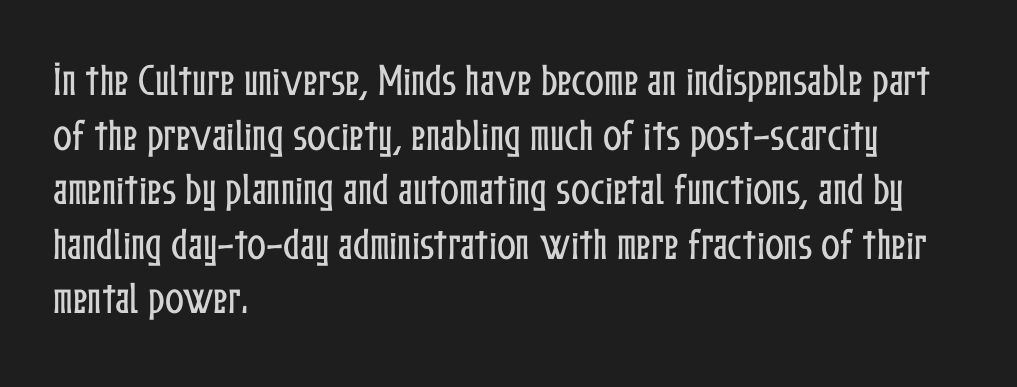
Q: Is the text italic (slanted)? A: No, it is upright.
Q: Is the text underlined? A: No.
Q: How is the paragraph aligned? A: Left-aligned.
Q: Is the spacing between letters normal or unusually wide? A: Normal.
Q: Is the spacing between lines tight, normal or loose? A: Normal.
Q: Width (condensed, normal, or wide)? A: Condensed.
Q: Stroke contrast? A: Low.
Q: x-height? A: Medium.
Q: Monospaced? A: No.
